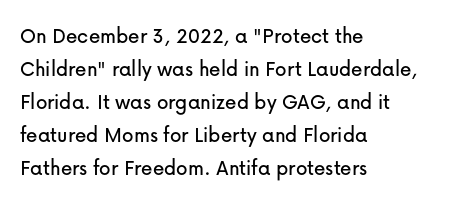
{"italic": "no", "underline": "no", "align": "left", "line_spacing": "normal", "line_spacing_ratio": 1.43, "letter_spacing": "normal", "letter_spacing_em": 0.0, "glyph_px": 23}
